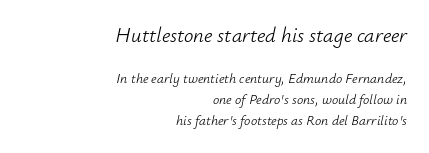
The characters are drawn with everyday or finer stroke widths. Anything drawn beneath the words? Only blank space. The paragraph shown leans on its right margin. The letters in the upper block stand taller than those in the block below. These lines keep a tight, regular rhythm from letter to letter.
